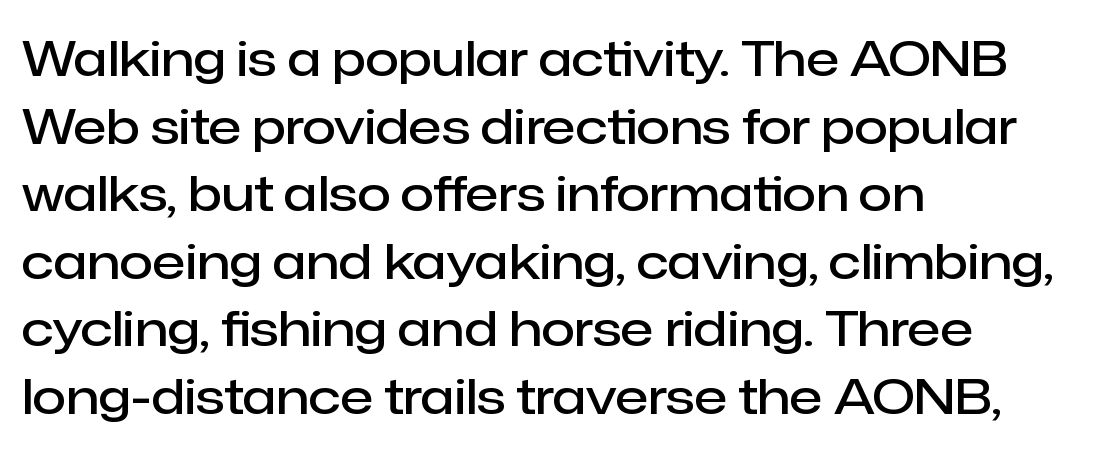
Plain, unruled lines of type. Every character sits straight up, as roman type does. Check where the strokes stop: nothing finishes them off — pure sans. The strokes are fattened partway — semibold, not bold. These lines are rendered in a variable-pitch font. Line beginnings align vertically; line endings do not.
